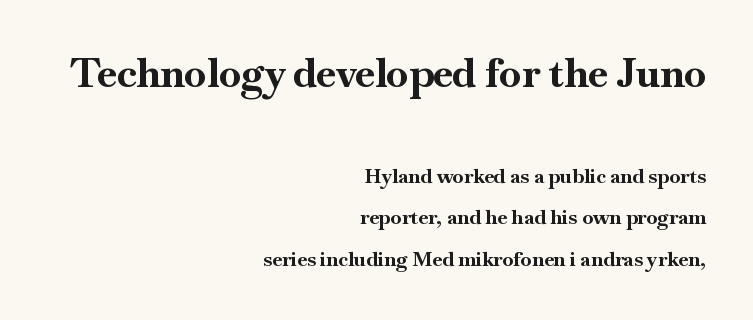
Font category for this specimen: serif. Layout note: lines flush right. Posture: upright roman. Plenty of ink on the page — the face is bold. These lines keep a tight, regular rhythm from letter to letter.
